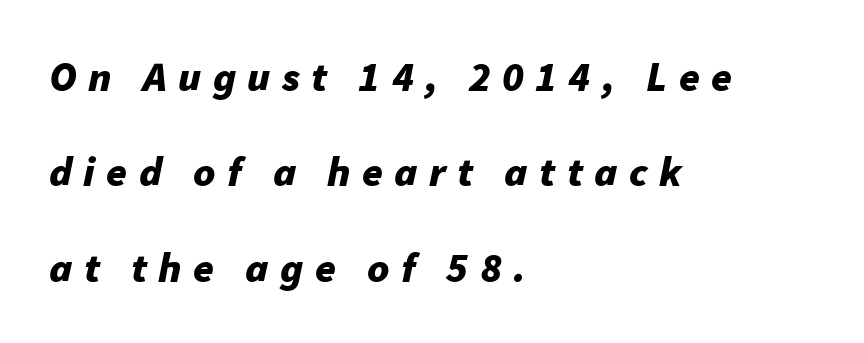
{"italic": "yes", "lean": "right", "slant_degrees": 11, "bold": "yes", "weight": "bold", "width": "normal", "stroke_contrast": "low", "x_height": "medium", "monospaced": "no", "underline": "no", "align": "left", "line_spacing": "loose", "line_spacing_ratio": 2.27, "letter_spacing": "wide", "letter_spacing_em": 0.27, "glyph_px": 42}
